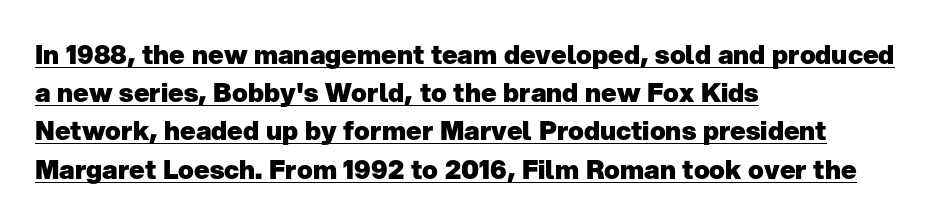
The image shows 26 px bold type, upright; set left-aligned, normal line spacing (1.47x), normal letter spacing, underlined.
